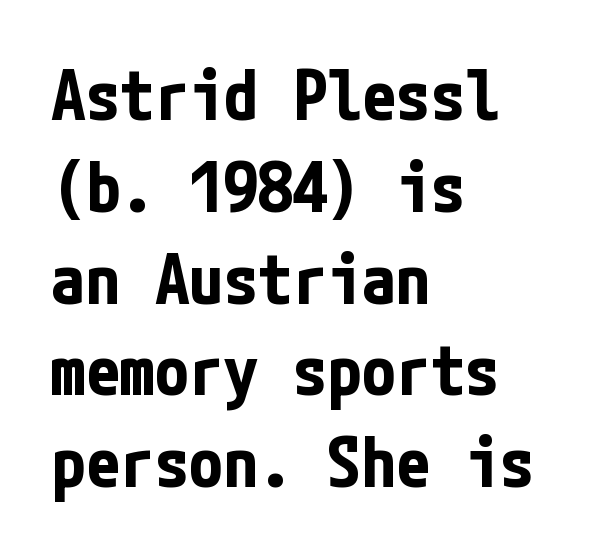
Q: Is the text bold? A: Yes.
Q: Is the text italic (slanted)? A: No, it is upright.
Q: Is the typeface a serif or a sans-serif typeface? A: Sans-serif.
Q: Is the text underlined? A: No.
Q: How is the paragraph aligned? A: Left-aligned.
Q: Is the spacing between letters normal or unusually wide? A: Normal.
Q: Is the spacing between lines tight, normal or loose? A: Normal.
Q: Width (condensed, normal, or wide)? A: Condensed.
Q: Stroke contrast? A: Low.
Q: x-height? A: Medium.
